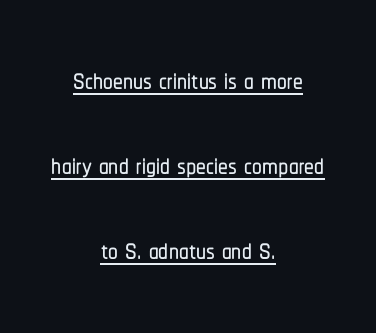
A typesetter would label this face a sans. This is underlined copy, the kind a proofreader might mark for attention. Is this a fixed-width face? No — the glyphs have proportional, varying widths. In terms of letterspacing, this is plain default setting. Rows of type keep a wide berth in the vertical direction. You can tell it's not italic because the verticals are truly vertical.
